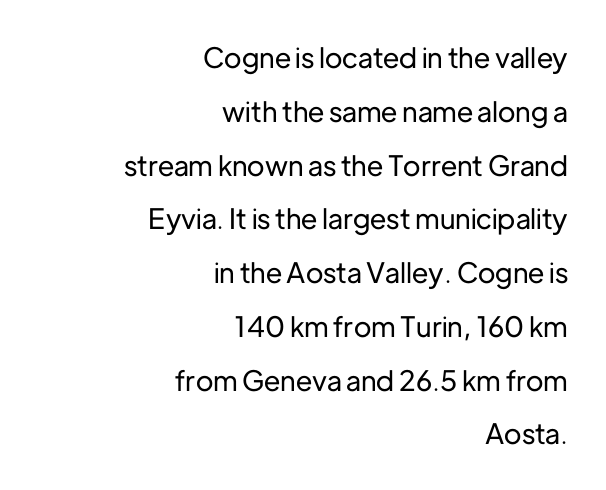
The image shows 28 px sans-serif type, upright; set right-aligned, loose line spacing (1.92x), normal letter spacing, not underlined; low stroke contrast and a medium x-height.
